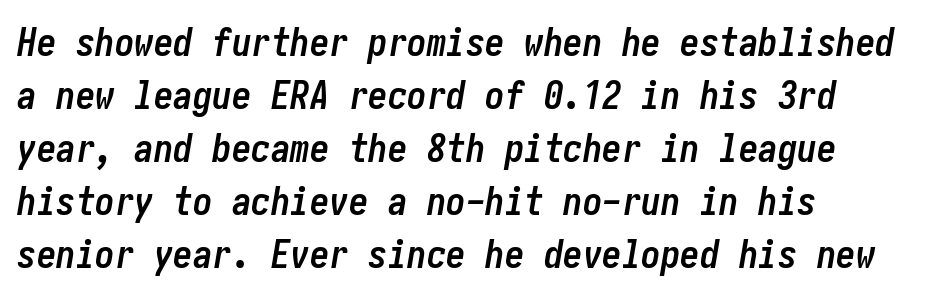
The image shows 39 px semibold, condensed type, italic (leaning right); set left-aligned, normal line spacing (1.36x), normal letter spacing, not underlined; low stroke contrast and a medium x-height.
